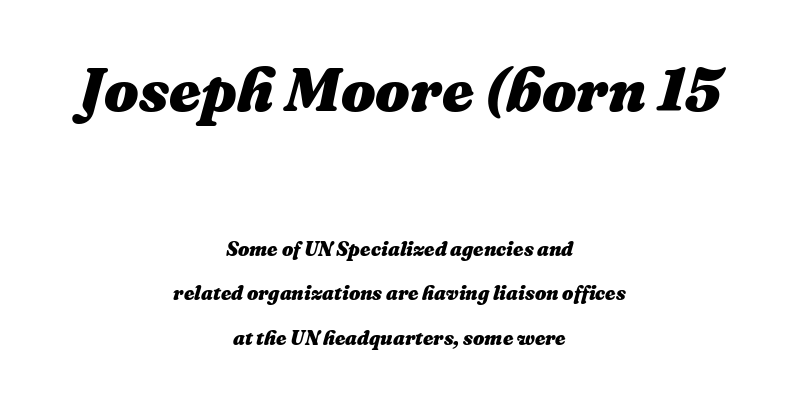
These lines are rendered in a variable-pitch font. The words here are not underlined. The letters are bold, with thick, heavy strokes. The letters in the upper block stand taller than those in the block below. The paragraph has two soft edges and a firm central axis. Italic? Definitely — the glyphs are oblique.
